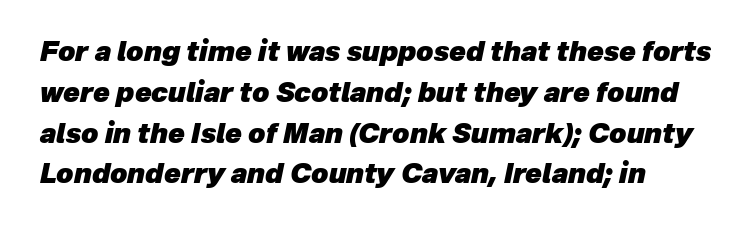
{"italic": "yes", "lean": "right", "slant_degrees": 12, "bold": "yes", "underline": "no", "align": "left", "line_spacing": "normal", "line_spacing_ratio": 1.51, "letter_spacing": "normal", "letter_spacing_em": 0.0, "glyph_px": 27}
